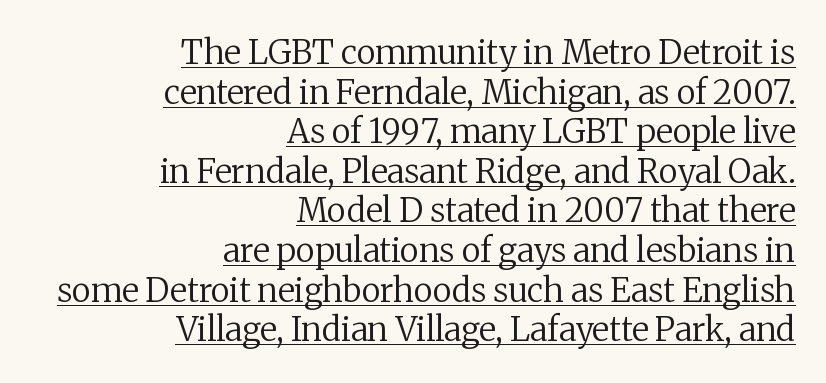
{"serif": "yes", "italic": "no", "bold": "no", "weight": "regular", "width": "normal", "stroke_contrast": "medium", "x_height": "medium", "monospaced": "no", "underline": "yes", "align": "right", "line_spacing_ratio": 1.2, "letter_spacing": "normal", "letter_spacing_em": 0.0, "glyph_px": 33}
